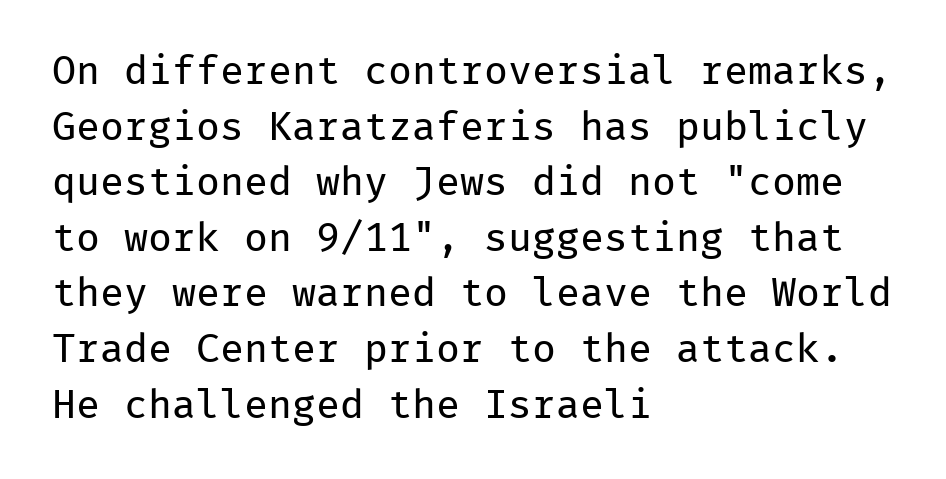
Q: Is the text bold? A: No.
Q: Is the text italic (slanted)? A: No, it is upright.
Q: Is the typeface a serif or a sans-serif typeface? A: Sans-serif.
Q: Is the text underlined? A: No.
Q: How is the paragraph aligned? A: Left-aligned.
Q: Is the spacing between letters normal or unusually wide? A: Normal.
Q: Is the spacing between lines tight, normal or loose? A: Normal.
Q: Width (condensed, normal, or wide)? A: Normal.
Q: Stroke contrast? A: Low.
Q: x-height? A: Medium.
Q: Monospaced? A: Yes.
